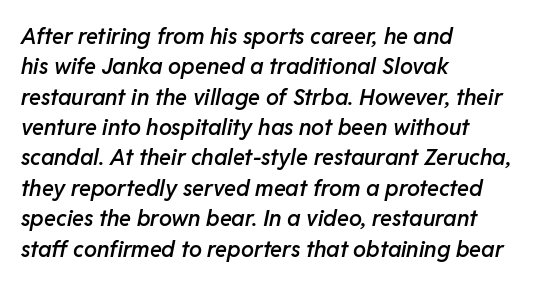
Q: Is the text bold? A: Semi-bold.
Q: Is the text italic (slanted)? A: Yes, it leans right by about 11 degrees.
Q: Is the text underlined? A: No.
Q: How is the paragraph aligned? A: Left-aligned.
Q: Is the spacing between letters normal or unusually wide? A: Normal.
Q: Is the spacing between lines tight, normal or loose? A: Normal.
